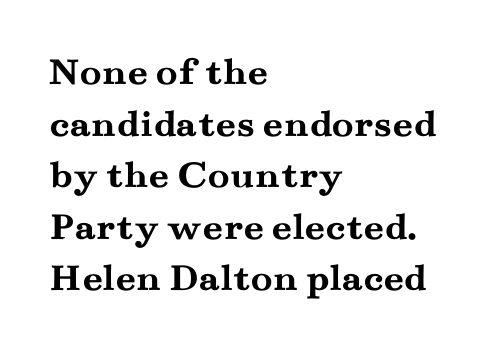
Q: Is the text bold? A: Yes.
Q: Is the text italic (slanted)? A: No, it is upright.
Q: Is the typeface a serif or a sans-serif typeface? A: Serif.
Q: Is the text underlined? A: No.
Q: How is the paragraph aligned? A: Left-aligned.
Q: Is the spacing between letters normal or unusually wide? A: Normal.
Q: Is the spacing between lines tight, normal or loose? A: Normal.
Q: Width (condensed, normal, or wide)? A: Wide.
Q: Stroke contrast? A: Medium.
Q: x-height? A: Small.
Q: Monospaced? A: No.
